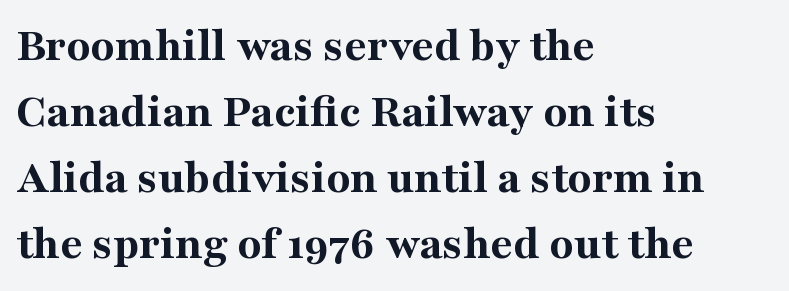
The image shows 49 px bold serif type, upright; set left-aligned, normal line spacing (1.35x), normal letter spacing, not underlined; medium stroke contrast and a medium x-height.
